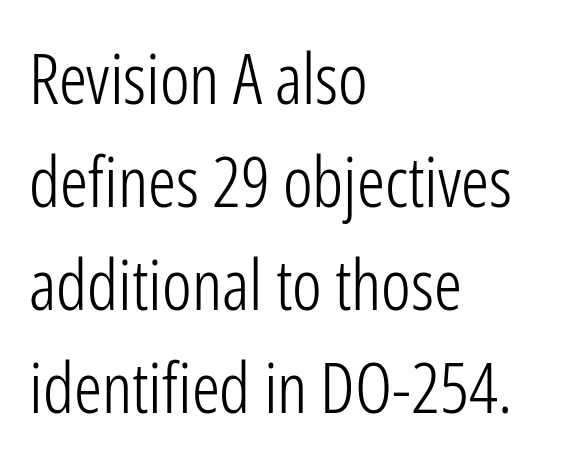
Q: Is the text bold? A: No.
Q: Is the text italic (slanted)? A: No, it is upright.
Q: Is the typeface a serif or a sans-serif typeface? A: Sans-serif.
Q: Is the text underlined? A: No.
Q: How is the paragraph aligned? A: Left-aligned.
Q: Is the spacing between letters normal or unusually wide? A: Normal.
Q: Is the spacing between lines tight, normal or loose? A: Normal.
Q: Width (condensed, normal, or wide)? A: Condensed.
Q: Stroke contrast? A: Low.
Q: x-height? A: Medium.
Q: Monospaced? A: No.
